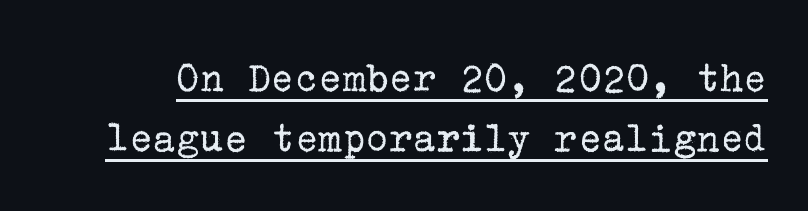
What's the leading like? Ordinary, nothing unusual. Old-style or modern, the face here clearly has serifs. Decoration check: the copy is underlined. Rendered with straight, roman letterforms. Is the stroke heavy? The answer is a plain regular-or-lighter.
